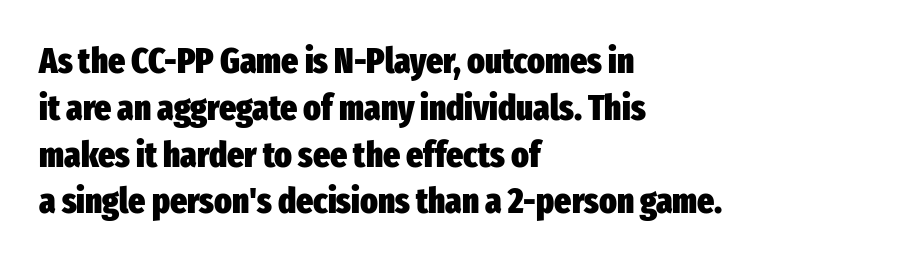
If you drew a line through each stem, it would be perfectly vertical. This rendering leaves character spacing at its baseline value. Type style note: lacks serifs. Plenty of ink on the page — the face is bold. The rendering uses natural spacing where letterforms have individual widths. Anything drawn beneath the words? Only blank space.
